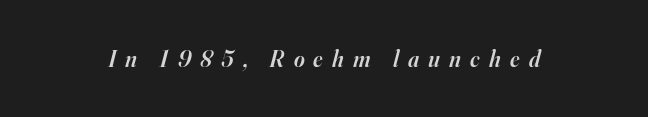
Q: Is the text bold? A: Semi-bold.
Q: Is the text italic (slanted)? A: Yes, it leans right by about 16 degrees.
Q: Is the text underlined? A: No.
Q: Is the spacing between letters normal or unusually wide? A: Unusually wide.
